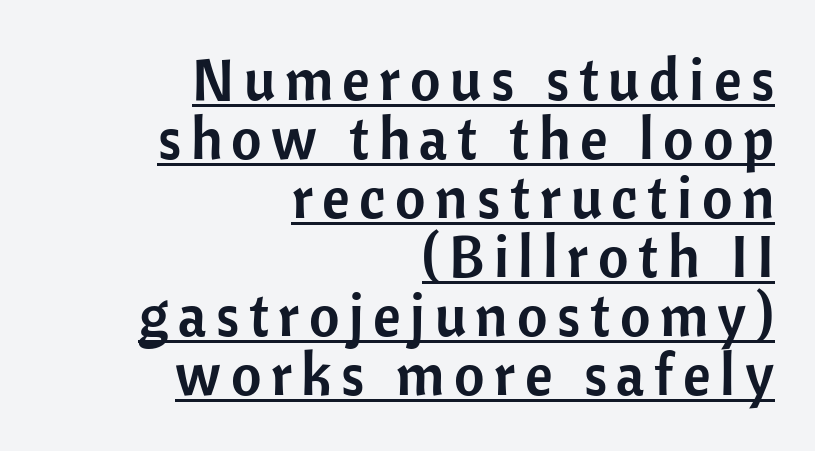
Letterform terminals end flat and unadorned throughout the passage. Summary of vertical rhythm: compact, with narrow interline spacing. The ragged edge is on the left, which tells us the setting is flush right. This sample carries an underscore along the baseline area. Do the letters lean? They stand straight.
